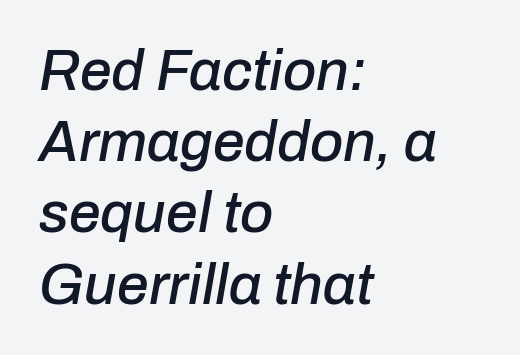
The image shows 57 px text type, italic (leaning right); set left-aligned, normal line spacing (1.25x), normal letter spacing, not underlined; low stroke contrast and a medium x-height.
